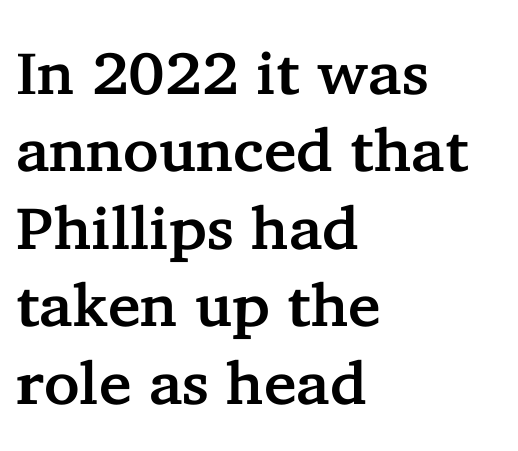
{"serif": "yes", "italic": "no", "width": "normal", "stroke_contrast": "low", "x_height": "medium", "monospaced": "no", "underline": "no", "align": "left", "line_spacing": "normal", "line_spacing_ratio": 1.29, "letter_spacing": "normal", "letter_spacing_em": 0.0, "glyph_px": 60}
